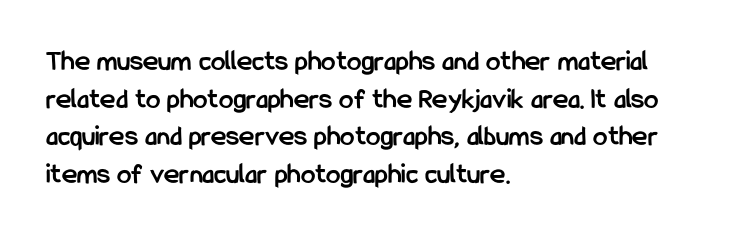
The line-height multiplier appears to be the usual default. Italic? Not at all — the glyphs are vertical. Observe the ordinary spacing: letters are neighbours, not strangers. This rendering employs a face without finishing strokes, i.e., a sans-serif.
